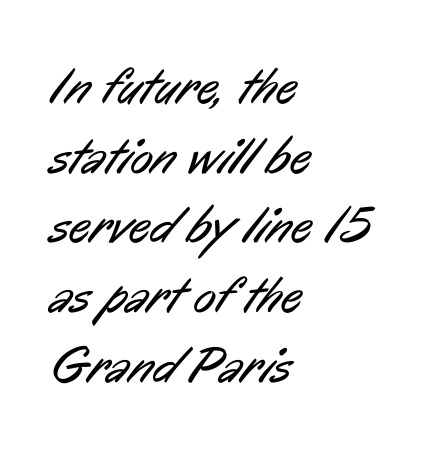
The image shows 52 px regular-weight, condensed sans-serif type; set left-aligned, normal line spacing (1.34x), normal letter spacing, not underlined; low stroke contrast and a medium x-height.
